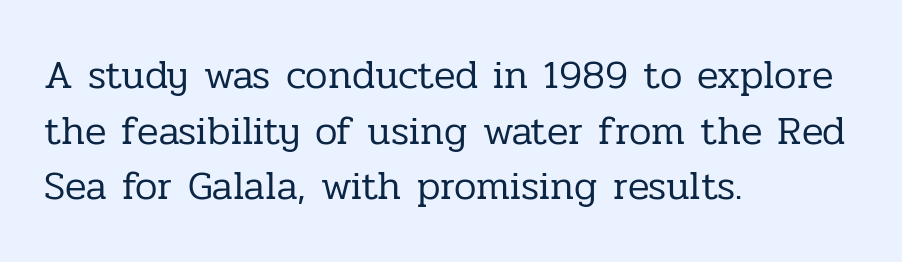
The text was rendered using a seriffed face with decorative stroke endings. What's the leading like? Ordinary, nothing unusual. These lines were composed using upright roman letters. These lines stack with their left ends in a neat column. The letters advance in unequal steps, a hallmark of proportional type.
